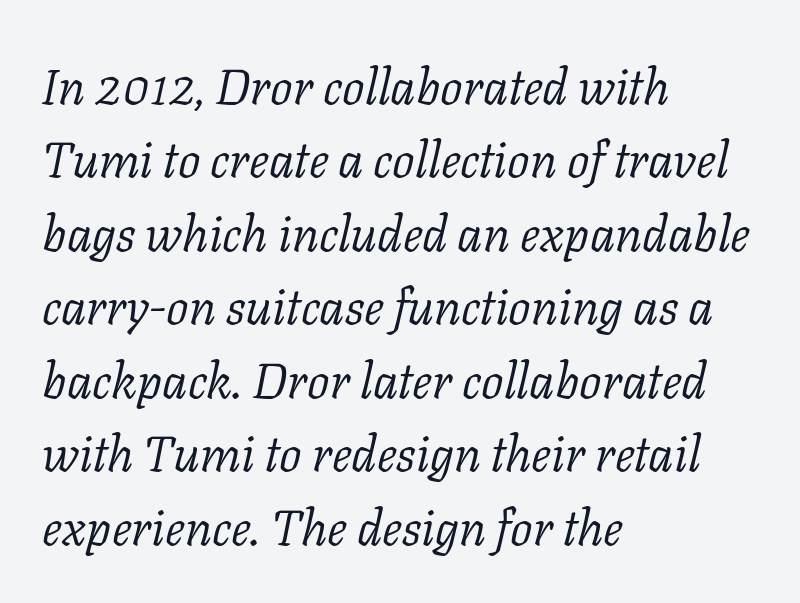
The image shows 50 px light serif type, italic (leaning right); set left-aligned, normal line spacing (1.47x), normal letter spacing, not underlined; low stroke contrast and a medium x-height.
